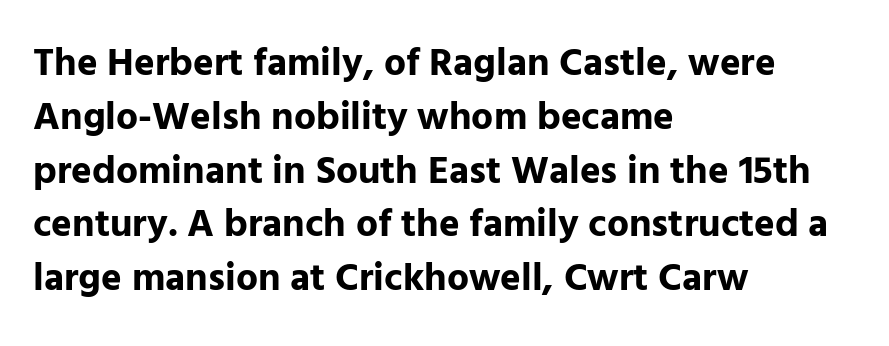
The image shows 39 px bold sans-serif type, upright; set left-aligned, normal line spacing (1.38x), normal letter spacing, not underlined; low stroke contrast and a medium x-height.
